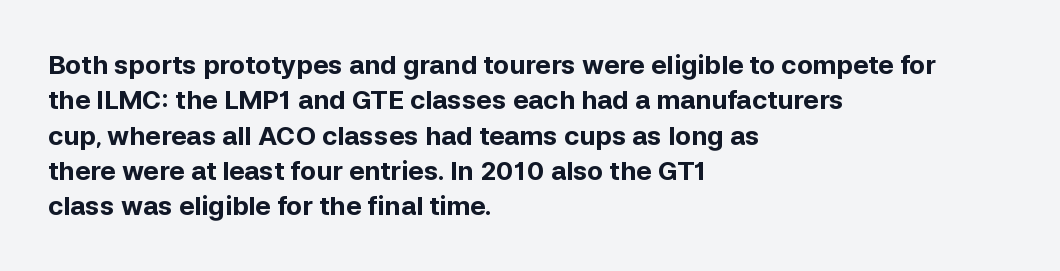
Normally led — the rows are evenly, conventionally spaced. A roman cut, with each character standing at attention. The gaps between neighbouring characters are ordinary and unremarkable. The words here are not underlined. Left-aligned paragraph, ragged on the right. The typesetting leans heavy: a genuine bold.
